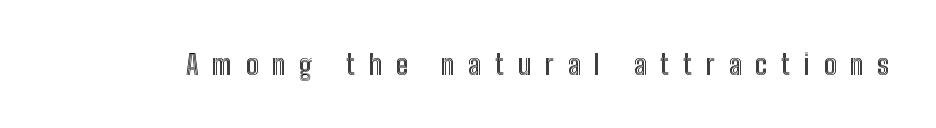
{"italic": "no", "width": "condensed", "x_height": "medium", "monospaced": "no", "underline": "no", "letter_spacing": "wide", "letter_spacing_em": 0.49, "glyph_px": 28}
